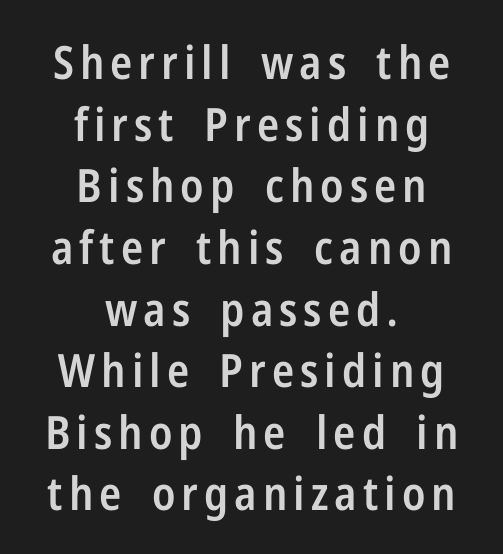
The image shows 46 px semibold, condensed sans-serif type, upright; set centered, normal line spacing (1.34x), not underlined; low stroke contrast and a medium x-height.
